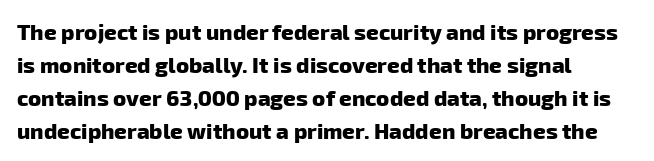
{"bold": "yes", "underline": "no", "align": "left", "line_spacing": "normal", "line_spacing_ratio": 1.5, "letter_spacing": "normal", "letter_spacing_em": 0.0, "glyph_px": 22}
